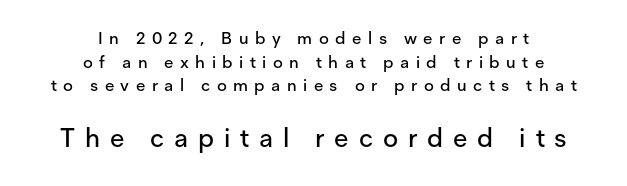
{"italic": "no", "underline": "no", "align": "center", "line_spacing": "normal", "line_spacing_ratio": 1.39, "letter_spacing": "wide", "letter_spacing_em": 0.38, "larger_block": "second", "size_ratio": 1.53, "glyph_px": 26}
